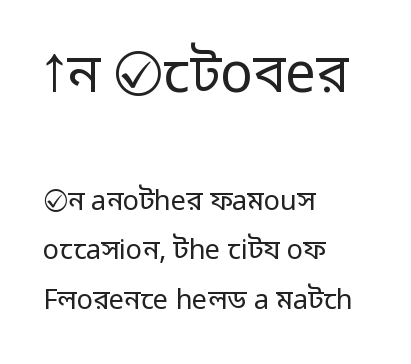
The image shows 54 px regular-weight sans-serif type, upright; set left-aligned, line spacing 1.83x, normal letter spacing, not underlined; the first (top) block is 2.0x larger; low stroke contrast and a medium x-height.
